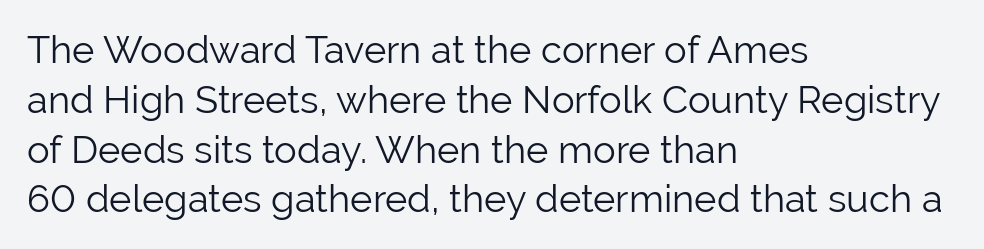
Q: Is the text bold? A: No.
Q: Is the text italic (slanted)? A: No, it is upright.
Q: Is the typeface a serif or a sans-serif typeface? A: Sans-serif.
Q: Is the text underlined? A: No.
Q: How is the paragraph aligned? A: Left-aligned.
Q: Is the spacing between letters normal or unusually wide? A: Normal.
Q: Is the spacing between lines tight, normal or loose? A: Normal.
Q: Width (condensed, normal, or wide)? A: Normal.
Q: Stroke contrast? A: Low.
Q: x-height? A: Medium.
Q: Monospaced? A: No.
